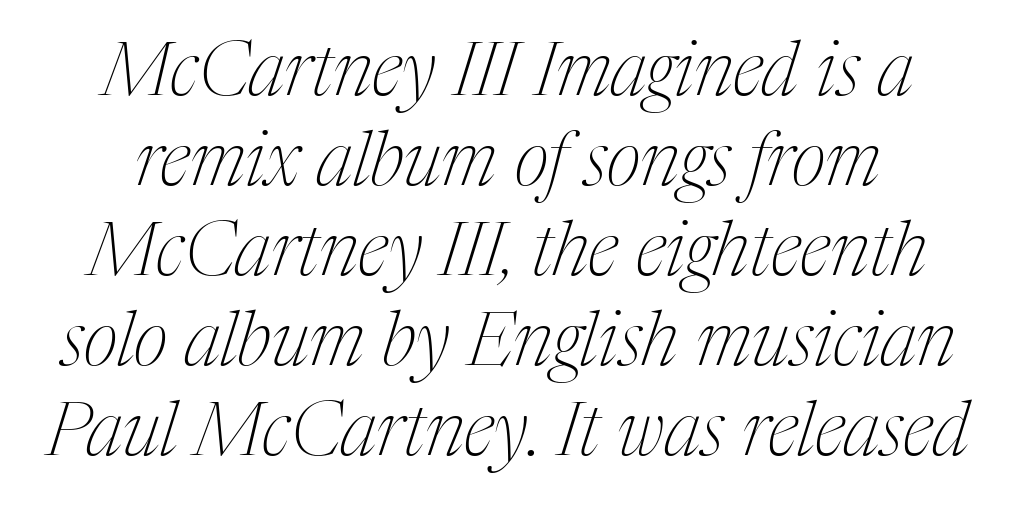
Q: Is the text bold? A: No.
Q: Is the text italic (slanted)? A: Yes, it leans right by about 17 degrees.
Q: Is the typeface a serif or a sans-serif typeface? A: Serif.
Q: Is the text underlined? A: No.
Q: Is the spacing between letters normal or unusually wide? A: Normal.
Q: Width (condensed, normal, or wide)? A: Condensed.
Q: Stroke contrast? A: Medium.
Q: x-height? A: Medium.
Q: Monospaced? A: No.
